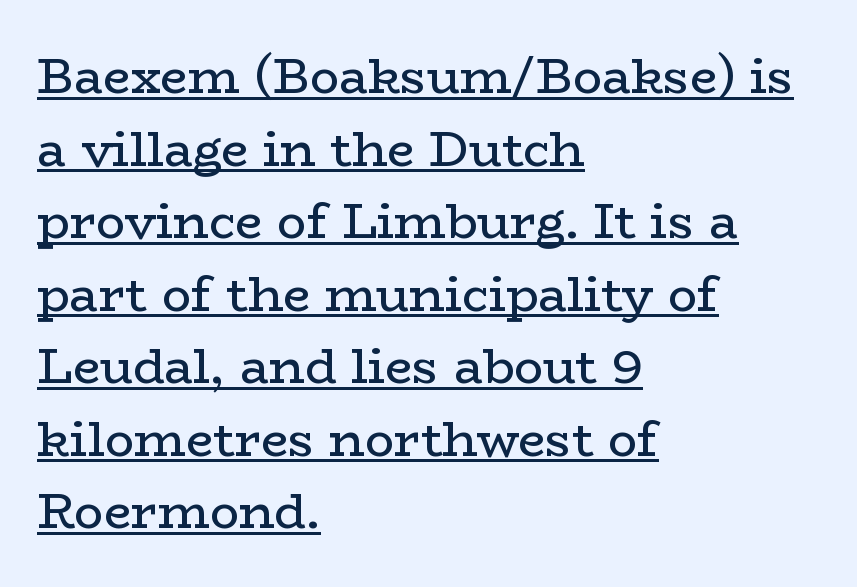
Q: Is the text bold? A: No.
Q: Is the text italic (slanted)? A: No, it is upright.
Q: Is the typeface a serif or a sans-serif typeface? A: Serif.
Q: Is the text underlined? A: Yes.
Q: How is the paragraph aligned? A: Left-aligned.
Q: Is the spacing between letters normal or unusually wide? A: Normal.
Q: Is the spacing between lines tight, normal or loose? A: Normal.
Q: Width (condensed, normal, or wide)? A: Wide.
Q: Stroke contrast? A: Low.
Q: x-height? A: Medium.
Q: Monospaced? A: No.
